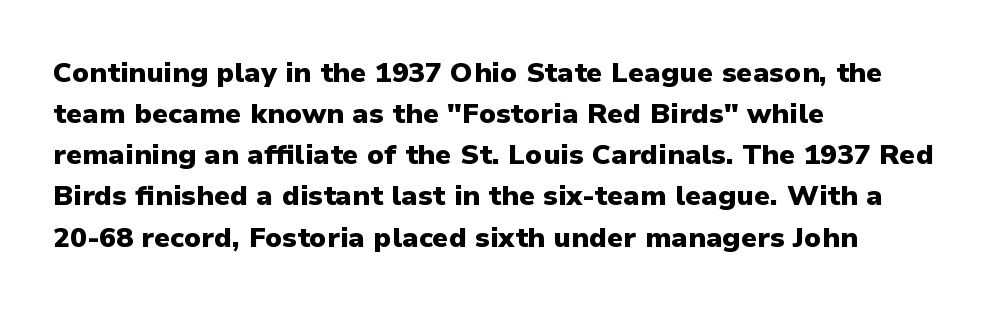
Each glyph is drawn with heavy, bold strokes. Any mark beneath the type? The region is blank. No extra tracking has been applied to these lines. Type style note: lacks serifs.
